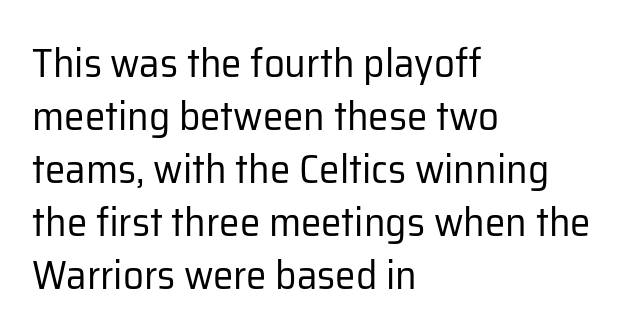
Q: Is the text bold? A: No.
Q: Is the text italic (slanted)? A: No, it is upright.
Q: Is the typeface a serif or a sans-serif typeface? A: Sans-serif.
Q: Is the text underlined? A: No.
Q: How is the paragraph aligned? A: Left-aligned.
Q: Is the spacing between letters normal or unusually wide? A: Normal.
Q: Is the spacing between lines tight, normal or loose? A: Normal.
Q: Width (condensed, normal, or wide)? A: Normal.
Q: Stroke contrast? A: Low.
Q: x-height? A: Medium.
Q: Monospaced? A: No.
